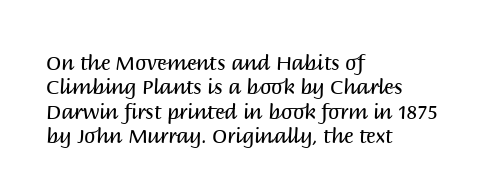
Q: Is the text bold? A: No.
Q: Is the text italic (slanted)? A: Yes.
Q: Is the text underlined? A: No.
Q: How is the paragraph aligned? A: Left-aligned.
Q: Is the spacing between letters normal or unusually wide? A: Normal.
